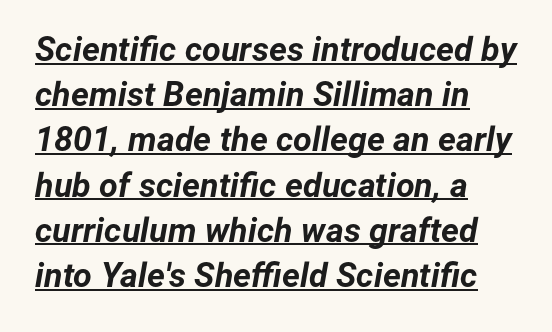
{"italic": "yes", "lean": "right", "slant_degrees": 12, "bold": "yes", "weight": "bold", "width": "normal", "stroke_contrast": "low", "x_height": "medium", "monospaced": "no", "underline": "yes", "align": "left", "line_spacing": "normal", "line_spacing_ratio": 1.33, "letter_spacing": "normal", "letter_spacing_em": 0.0, "glyph_px": 34}
